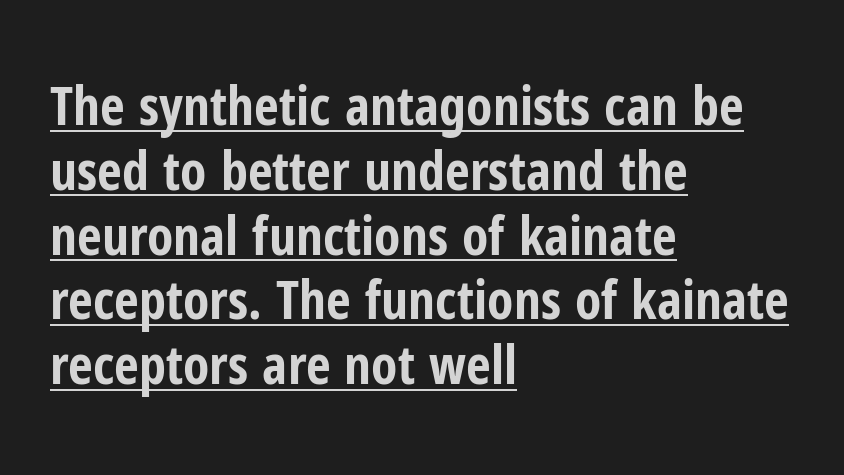
Q: Is the text bold? A: Yes.
Q: Is the text italic (slanted)? A: No, it is upright.
Q: Is the typeface a serif or a sans-serif typeface? A: Sans-serif.
Q: Is the text underlined? A: Yes.
Q: How is the paragraph aligned? A: Left-aligned.
Q: Is the spacing between letters normal or unusually wide? A: Normal.
Q: Width (condensed, normal, or wide)? A: Condensed.
Q: Stroke contrast? A: Low.
Q: x-height? A: Medium.
Q: Monospaced? A: No.
